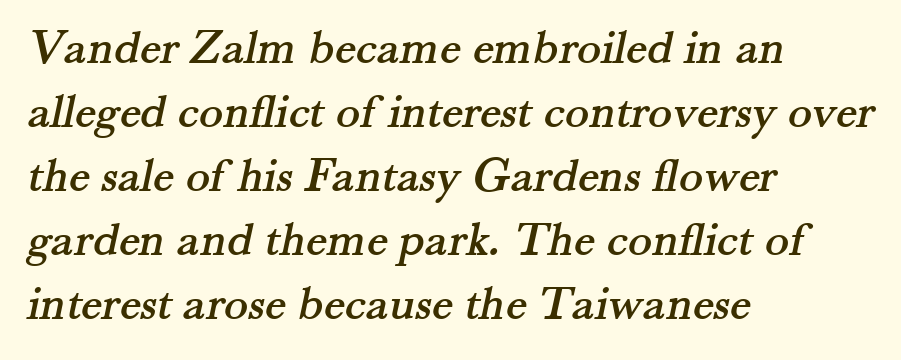
{"serif": "yes", "width": "normal", "stroke_contrast": "medium", "x_height": "small", "monospaced": "no", "underline": "no", "align": "left", "line_spacing": "normal", "line_spacing_ratio": 1.28, "letter_spacing": "normal", "letter_spacing_em": 0.0, "glyph_px": 50}
